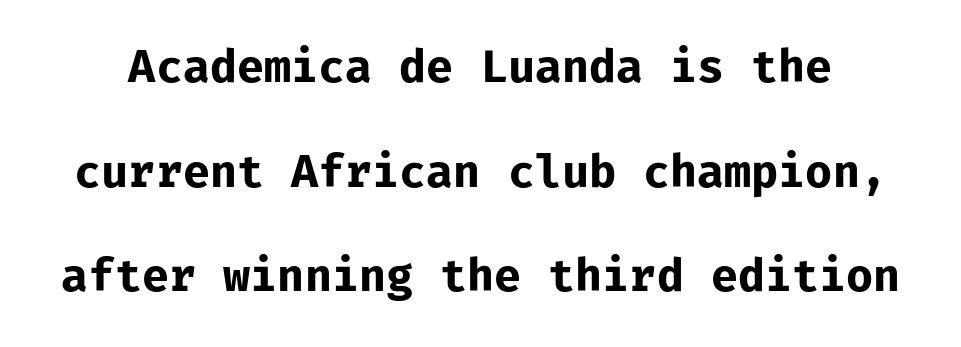
Q: Is the text bold? A: Yes.
Q: Is the text italic (slanted)? A: No, it is upright.
Q: Is the typeface a serif or a sans-serif typeface? A: Sans-serif.
Q: Is the text underlined? A: No.
Q: Is the spacing between letters normal or unusually wide? A: Normal.
Q: Is the spacing between lines tight, normal or loose? A: Loose.
Q: Width (condensed, normal, or wide)? A: Normal.
Q: Stroke contrast? A: Low.
Q: x-height? A: Medium.
Q: Monospaced? A: Yes.
